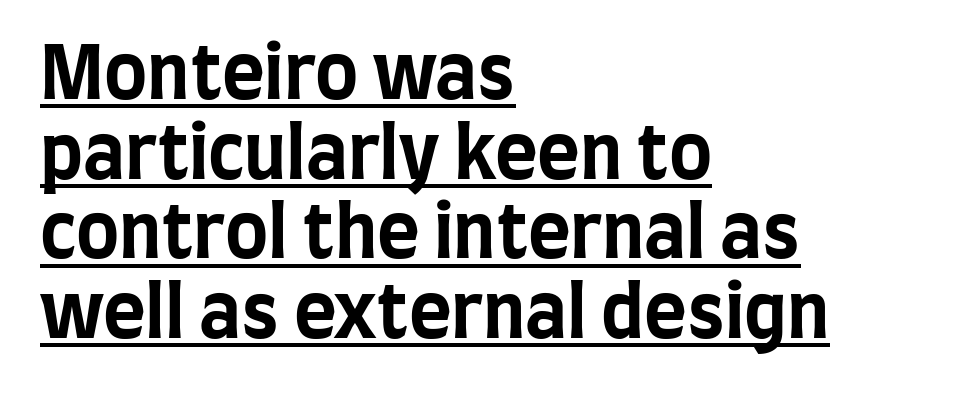
{"serif": "no", "italic": "no", "bold": "yes", "weight": "bold", "width": "condensed", "stroke_contrast": "low", "x_height": "large", "monospaced": "no", "underline": "yes", "align": "left", "line_spacing": "tight", "line_spacing_ratio": 1.09, "letter_spacing": "normal", "letter_spacing_em": 0.0, "glyph_px": 73}
